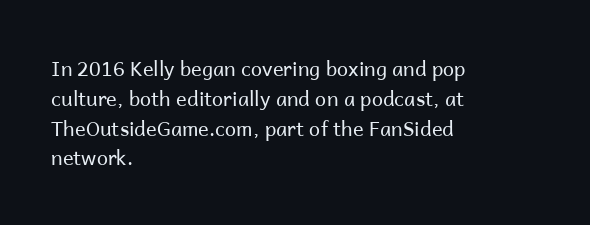
Rule under the text: the space is simply empty. Upright lettering throughout. This rendering leaves character spacing at its baseline value. If you drew a ruler down the left edge, every line would touch it. Is there much room between lines? A standard amount, neither cramped nor airy. This reads as an unemphasized weight, regular at the heaviest.
